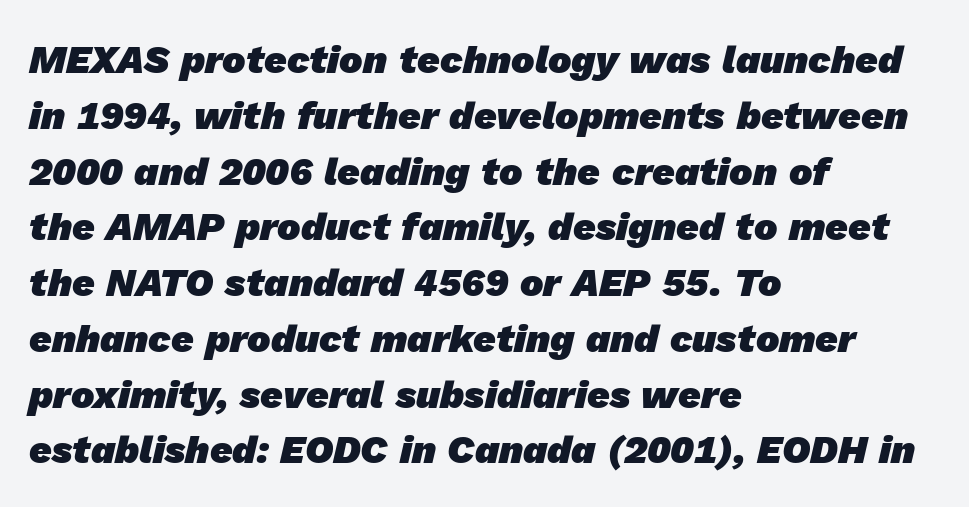
Q: Is the text bold? A: Yes.
Q: Is the typeface a serif or a sans-serif typeface? A: Sans-serif.
Q: Is the text underlined? A: No.
Q: How is the paragraph aligned? A: Left-aligned.
Q: Is the spacing between letters normal or unusually wide? A: Normal.
Q: Is the spacing between lines tight, normal or loose? A: Normal.
Q: Width (condensed, normal, or wide)? A: Normal.
Q: Stroke contrast? A: Low.
Q: x-height? A: Medium.
Q: Monospaced? A: No.
